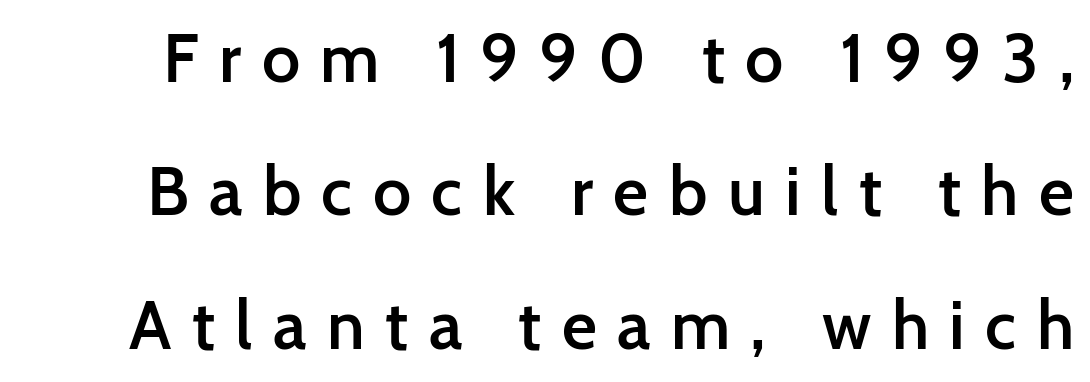
{"serif": "no", "italic": "no", "bold": "semi", "weight": "semibold", "width": "normal", "stroke_contrast": "low", "x_height": "medium", "monospaced": "no", "underline": "no", "line_spacing": "loose", "line_spacing_ratio": 1.96, "letter_spacing": "wide", "letter_spacing_em": 0.3, "glyph_px": 68}
